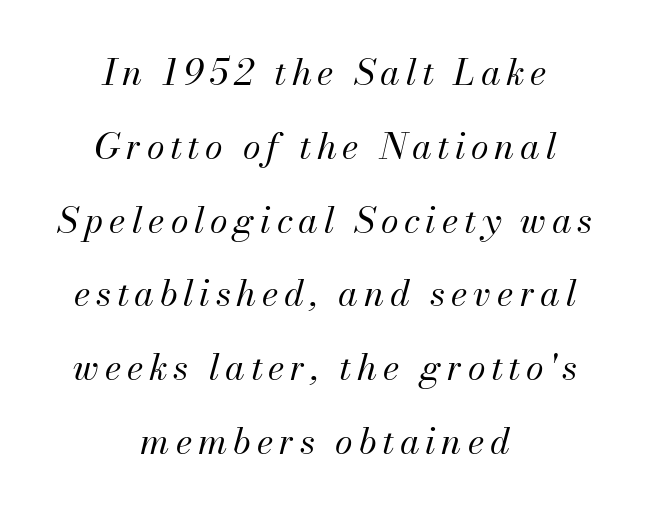
{"italic": "yes", "lean": "right", "slant_degrees": 13, "bold": "no", "weight": "regular", "width": "normal", "stroke_contrast": "medium", "x_height": "small", "monospaced": "no", "underline": "no", "align": "center", "line_spacing": "loose", "line_spacing_ratio": 2.05, "glyph_px": 36}
